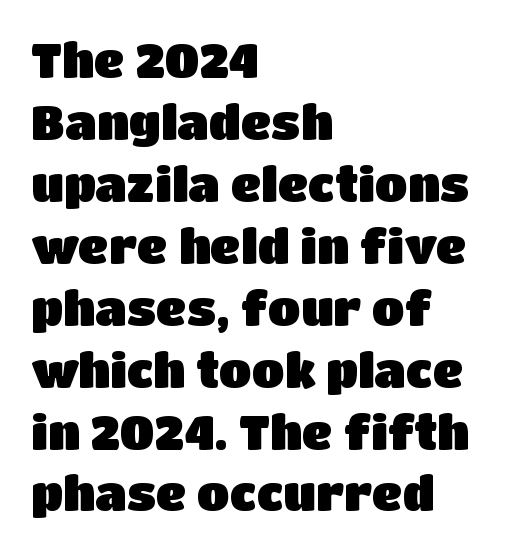
The image shows 48 px sans-serif type, upright; set left-aligned, normal line spacing (1.29x), normal letter spacing, not underlined; low stroke contrast and a large x-height.
